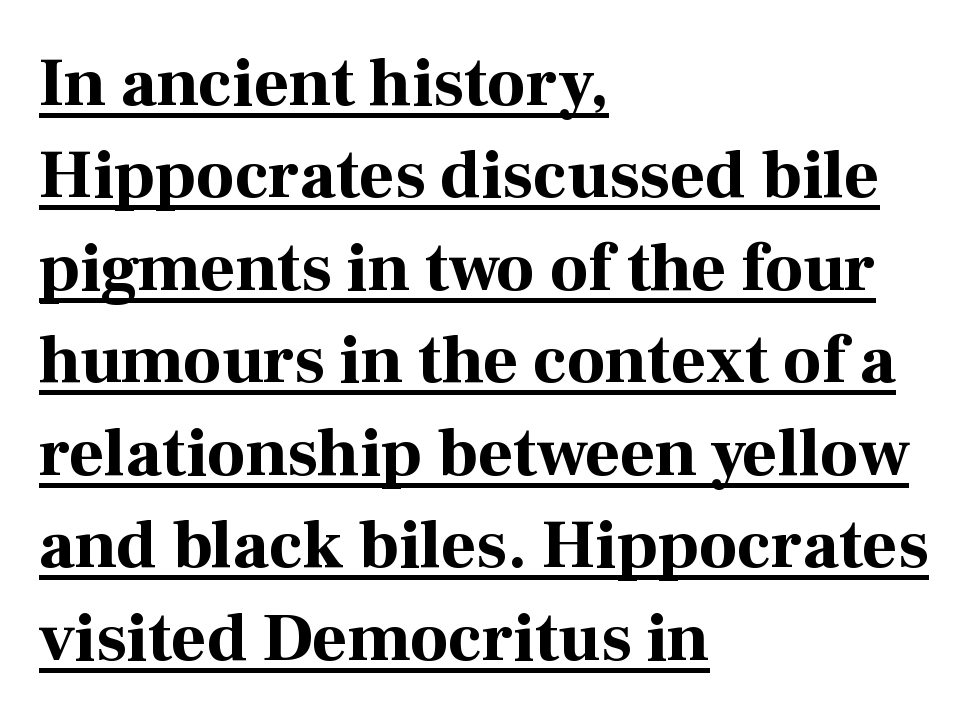
{"serif": "yes", "italic": "no", "bold": "yes", "weight": "bold", "width": "normal", "stroke_contrast": "high", "x_height": "medium", "monospaced": "no", "underline": "yes", "align": "left", "line_spacing": "normal", "line_spacing_ratio": 1.36, "letter_spacing": "normal", "letter_spacing_em": 0.0, "glyph_px": 68}
